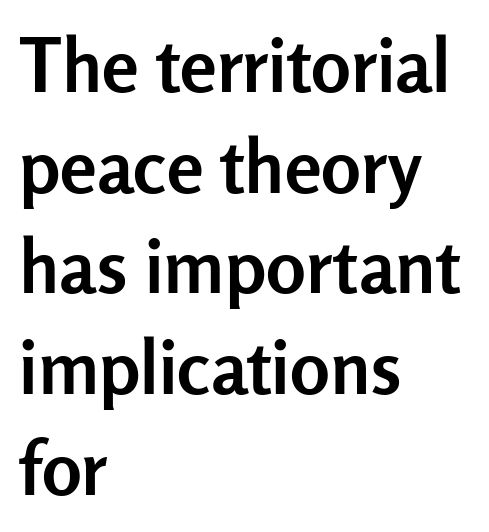
{"serif": "no", "italic": "no", "bold": "yes", "weight": "semibold", "width": "normal", "stroke_contrast": "low", "x_height": "medium", "monospaced": "no", "underline": "no", "align": "left", "line_spacing": "normal", "line_spacing_ratio": 1.36, "letter_spacing": "normal", "letter_spacing_em": 0.0, "glyph_px": 74}
